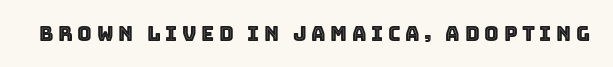
Q: Is the text italic (slanted)? A: No, it is upright.
Q: Is the text underlined? A: No.
Q: Is the spacing between letters normal or unusually wide? A: Unusually wide.
